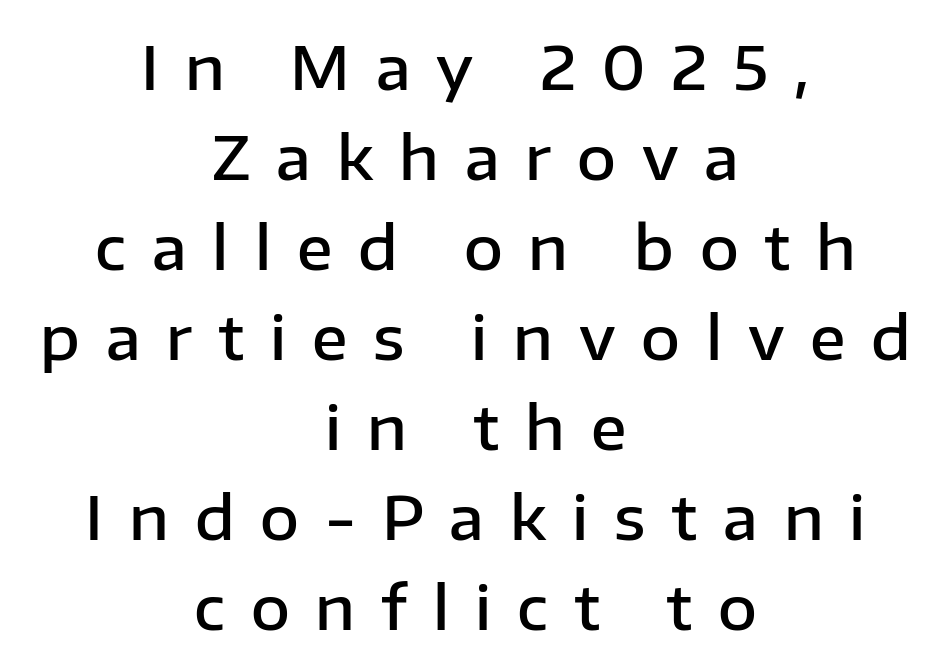
The image shows 60 px semibold sans-serif type, upright; set centered, normal line spacing (1.5x), unusually wide letter spacing (+0.43 em), not underlined; low stroke contrast and a medium x-height.
